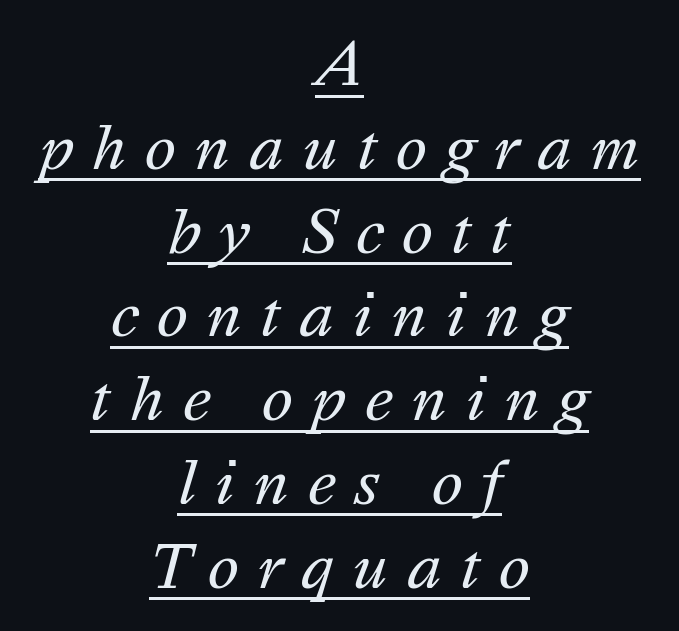
Q: Is the text bold? A: No.
Q: Is the text italic (slanted)? A: Yes, it leans right by about 16 degrees.
Q: Is the text underlined? A: Yes.
Q: How is the paragraph aligned? A: Centered.
Q: Is the spacing between letters normal or unusually wide? A: Unusually wide.
Q: Is the spacing between lines tight, normal or loose? A: Normal.
Q: Width (condensed, normal, or wide)? A: Normal.
Q: Stroke contrast? A: Medium.
Q: x-height? A: Medium.
Q: Monospaced? A: No.
